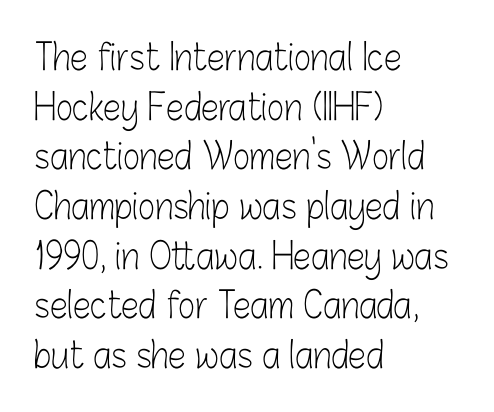
The image shows 36 px light, condensed sans-serif type, upright; set left-aligned, normal line spacing (1.38x), normal letter spacing, not underlined; low stroke contrast and a medium x-height.
